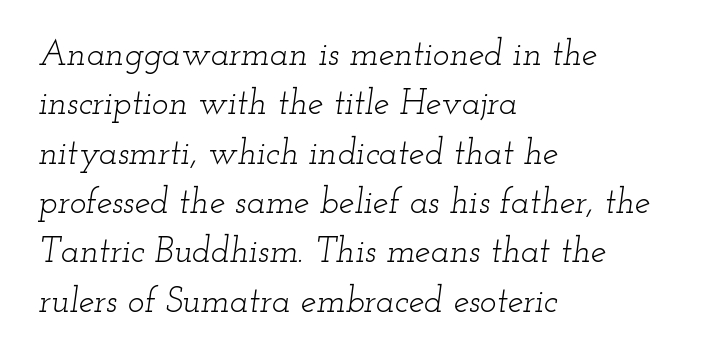
{"serif": "yes", "italic": "yes", "lean": "right", "slant_degrees": 12, "bold": "no", "weight": "light", "width": "wide", "stroke_contrast": "low", "x_height": "small", "monospaced": "no", "underline": "no", "align": "left", "line_spacing": "normal", "line_spacing_ratio": 1.41, "letter_spacing": "normal", "letter_spacing_em": 0.0, "glyph_px": 35}
